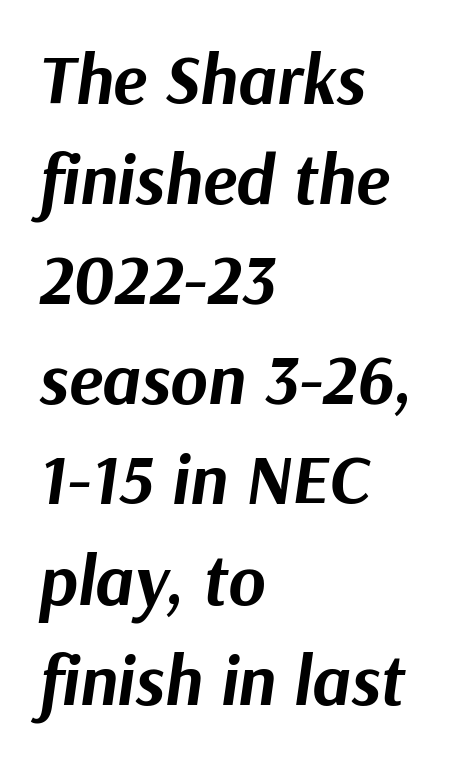
Short and long lines alike share a common starting point at left. Unmarked baselines from the first word to the last. A typesetter would call this proportional, since set widths differ per character. These lines were composed using italics.
